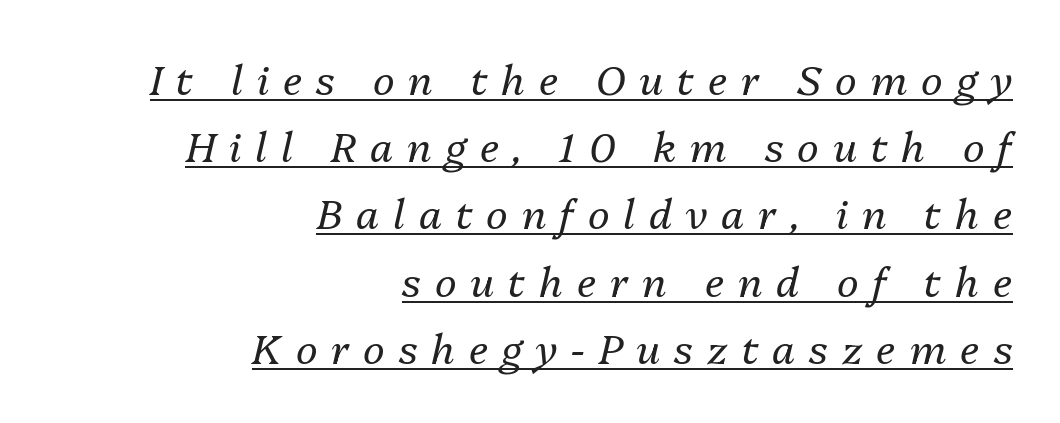
Q: Is the text bold? A: No.
Q: Is the text italic (slanted)? A: Yes, it leans right by about 13 degrees.
Q: Is the text underlined? A: Yes.
Q: How is the paragraph aligned? A: Right-aligned.
Q: Is the spacing between letters normal or unusually wide? A: Unusually wide.
Q: Is the spacing between lines tight, normal or loose? A: Normal.
Q: Width (condensed, normal, or wide)? A: Normal.
Q: Stroke contrast? A: Medium.
Q: x-height? A: Medium.
Q: Monospaced? A: No.
